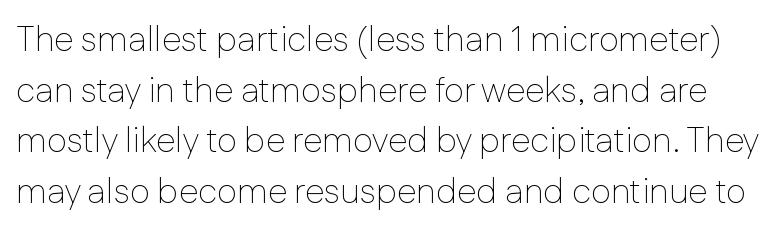
Q: Is the text bold? A: No.
Q: Is the text italic (slanted)? A: No, it is upright.
Q: Is the typeface a serif or a sans-serif typeface? A: Sans-serif.
Q: Is the text underlined? A: No.
Q: Is the spacing between letters normal or unusually wide? A: Normal.
Q: Is the spacing between lines tight, normal or loose? A: Normal.
Q: Width (condensed, normal, or wide)? A: Normal.
Q: Stroke contrast? A: Low.
Q: x-height? A: Medium.
Q: Monospaced? A: No.
